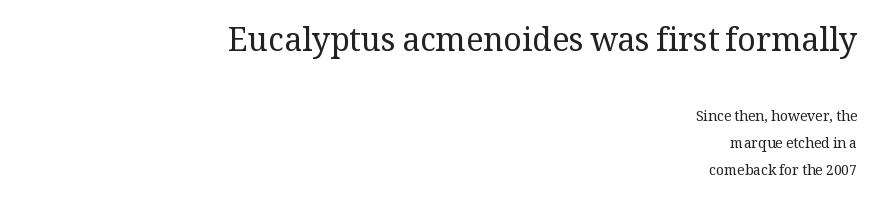
Q: Is the text bold? A: No.
Q: Is the text italic (slanted)? A: No, it is upright.
Q: Is the typeface a serif or a sans-serif typeface? A: Serif.
Q: Is the text underlined? A: No.
Q: How is the paragraph aligned? A: Right-aligned.
Q: Is the spacing between letters normal or unusually wide? A: Normal.
Q: Is the spacing between lines tight, normal or loose? A: Loose.
Q: Which block of text is set in a larger size, the first (top) or the second (bottom)? A: The first (top) one.
Q: Width (condensed, normal, or wide)? A: Normal.
Q: Stroke contrast? A: Medium.
Q: x-height? A: Medium.
Q: Monospaced? A: No.
